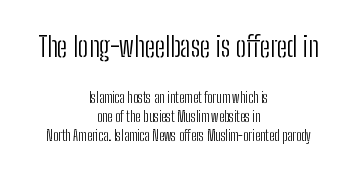
{"serif": "no", "italic": "no", "bold": "no", "weight": "light", "width": "condensed", "stroke_contrast": "low", "x_height": "medium", "monospaced": "no", "underline": "no", "align": "center", "line_spacing": "normal", "line_spacing_ratio": 1.35, "letter_spacing": "normal", "letter_spacing_em": 0.0, "larger_block": "first", "size_ratio": 2.0, "glyph_px": 28}
